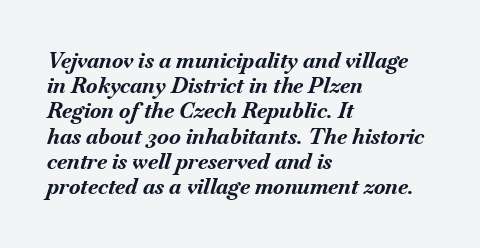
The image shows 21 px bold type, italic (leaning right); set left-aligned, line spacing 1.2x, normal letter spacing, not underlined.
